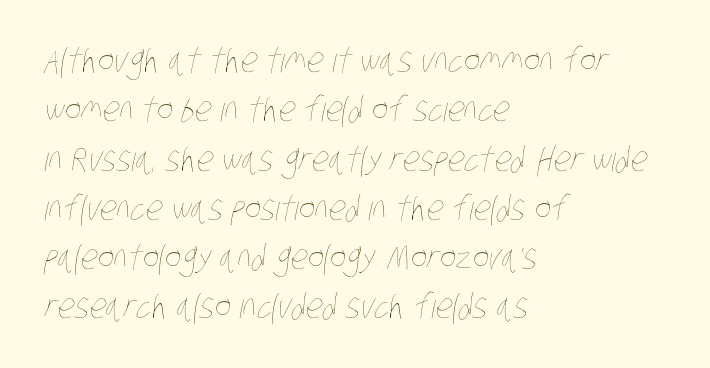
Whoever set this chose a conventional vertical rhythm. The cut favours lightness, reaching ordinary text weight at its darkest. Does extra space separate the letters? No, they use regular spacing. Horizontally, the lines are justified to the leading edge only.
